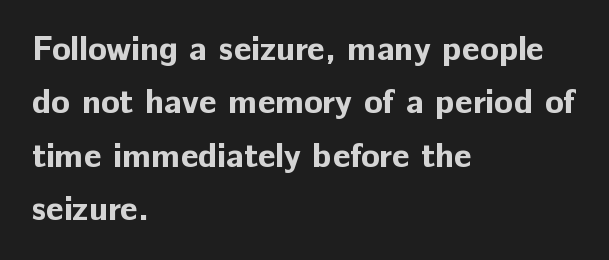
{"serif": "no", "italic": "no", "bold": "yes", "weight": "bold", "width": "normal", "stroke_contrast": "low", "x_height": "medium", "monospaced": "no", "underline": "no", "align": "left", "line_spacing": "normal", "line_spacing_ratio": 1.57, "letter_spacing": "normal", "letter_spacing_em": 0.0, "glyph_px": 34}
